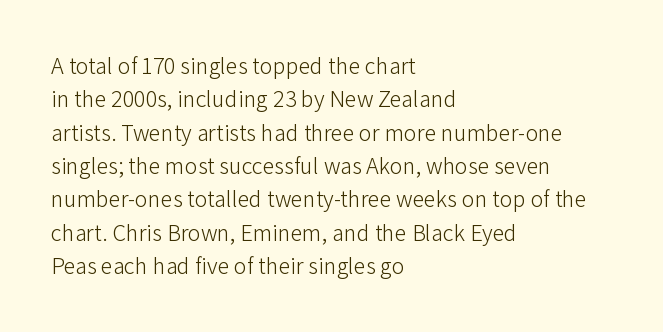
{"italic": "no", "bold": "no", "underline": "no", "align": "left", "line_spacing": "normal", "line_spacing_ratio": 1.39, "letter_spacing": "normal", "letter_spacing_em": 0.0, "glyph_px": 24}
